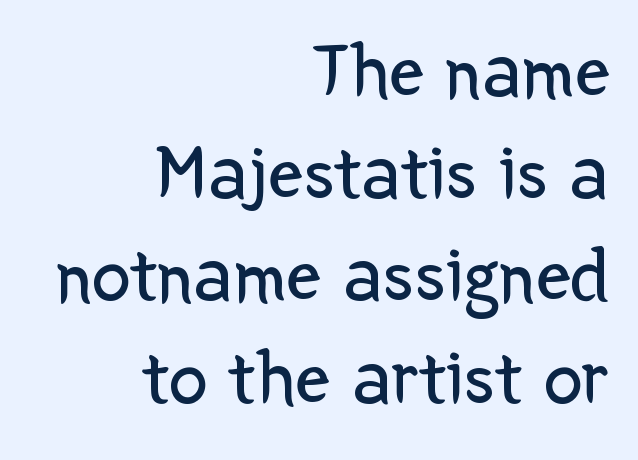
{"serif": "no", "italic": "no", "bold": "no", "weight": "regular", "width": "normal", "stroke_contrast": "low", "x_height": "medium", "monospaced": "no", "underline": "no", "align": "right", "line_spacing": "normal", "line_spacing_ratio": 1.31, "letter_spacing": "normal", "letter_spacing_em": 0.0, "glyph_px": 78}
